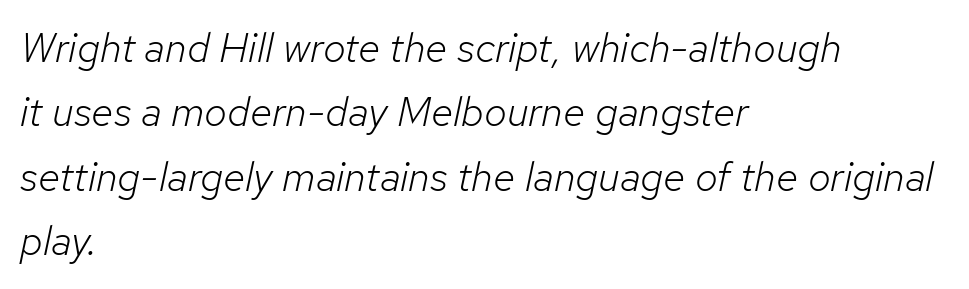
The image shows 41 px light type, italic (leaning right); set left-aligned, normal line spacing (1.57x), normal letter spacing, not underlined; low stroke contrast and a medium x-height.
